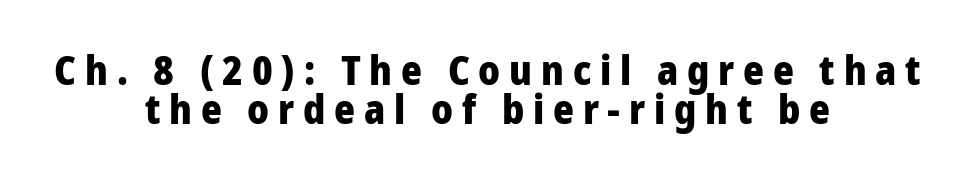
Students, this is bold: see how much ink each stroke carries. The letterforms stand isolated, each surrounded by extra space. Descenders are the only things crossing below the line. Looks like regular typesetting: each glyph gets only the width it needs.
